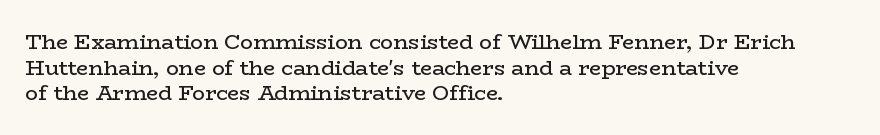
Q: Is the text bold? A: No.
Q: Is the text italic (slanted)? A: No, it is upright.
Q: Is the text underlined? A: No.
Q: How is the paragraph aligned? A: Left-aligned.
Q: Is the spacing between letters normal or unusually wide? A: Normal.
